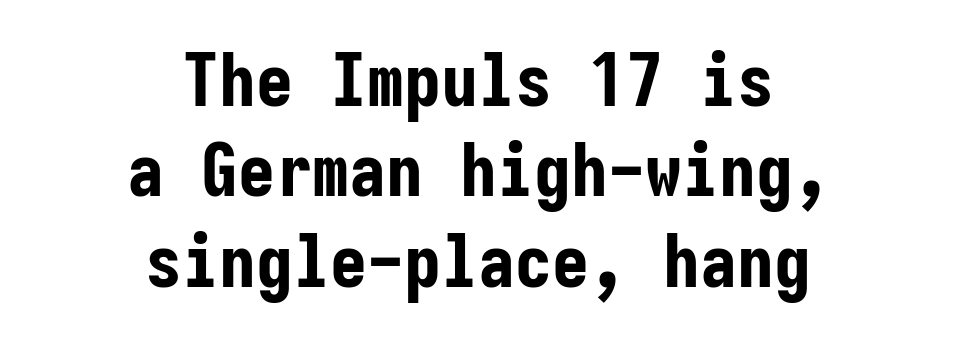
Do the letters lean? They stand straight. Does extra space separate the letters? No, they use regular spacing. These lines stack symmetrically, like a column narrowing and widening about its center. A dark, heavy texture on the line: the type is bold. Any mark beneath the type? The region is blank. Is this a fixed-width face? Yes — each glyph sits in an identical cell.
